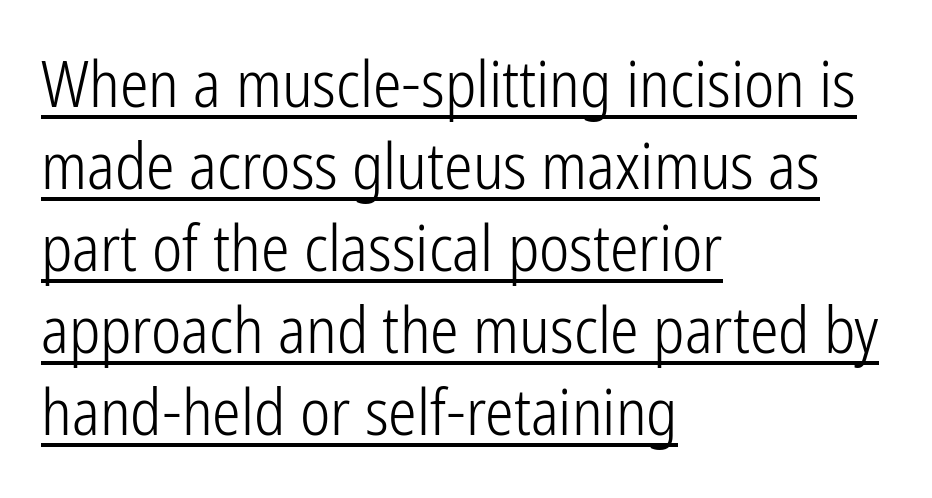
The image shows 64 px light, condensed sans-serif type, upright; set left-aligned, normal line spacing (1.28x), normal letter spacing, underlined; low stroke contrast and a medium x-height.
